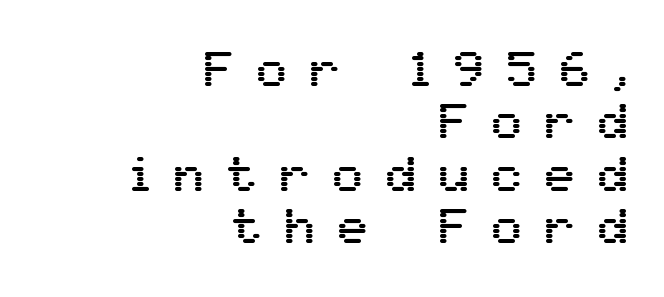
Q: Is the text italic (slanted)? A: No, it is upright.
Q: Is the typeface a serif or a sans-serif typeface? A: Sans-serif.
Q: Is the text underlined? A: No.
Q: How is the paragraph aligned? A: Right-aligned.
Q: Is the spacing between letters normal or unusually wide? A: Unusually wide.
Q: Is the spacing between lines tight, normal or loose? A: Tight.
Q: Width (condensed, normal, or wide)? A: Normal.
Q: Stroke contrast? A: Medium.
Q: x-height? A: Medium.
Q: Monospaced? A: No.
